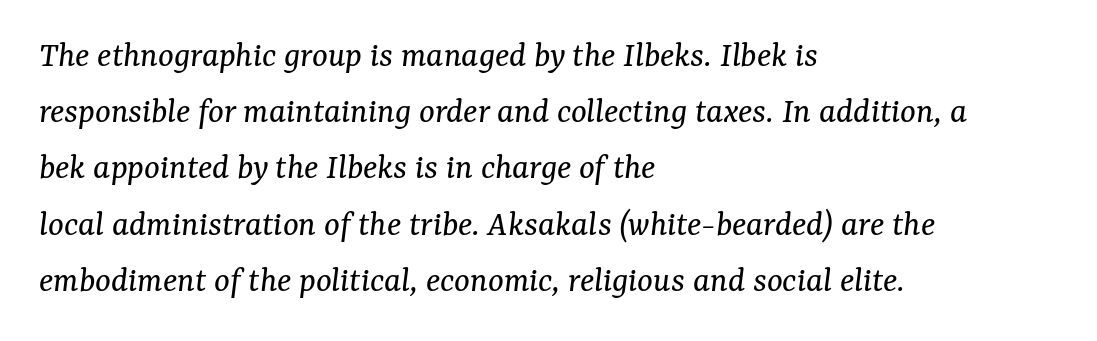
The image shows 37 px regular-weight serif type, italic (leaning right); set left-aligned, normal line spacing (1.52x), normal letter spacing, not underlined; medium stroke contrast and a medium x-height.
